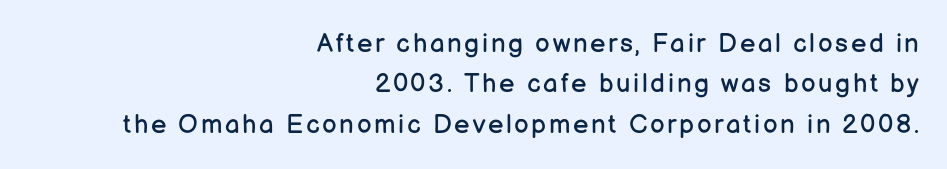
{"italic": "no", "bold": "no", "underline": "no", "align": "right", "line_spacing": "normal", "line_spacing_ratio": 1.55, "glyph_px": 26}
